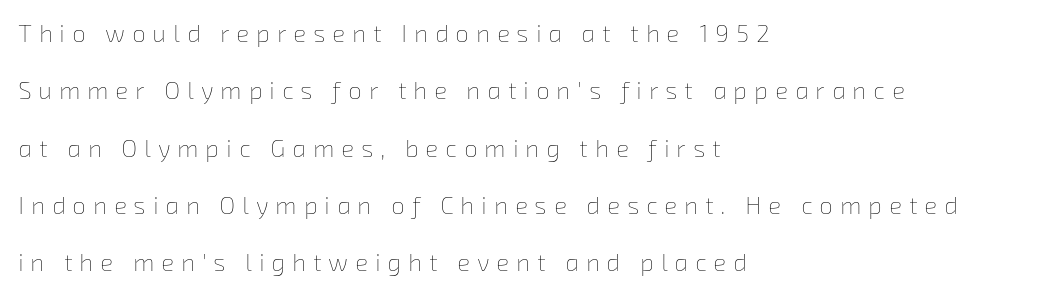
Q: Is the text bold? A: No.
Q: Is the text underlined? A: No.
Q: How is the paragraph aligned? A: Left-aligned.
Q: Is the spacing between letters normal or unusually wide? A: Unusually wide.
Q: Is the spacing between lines tight, normal or loose? A: Loose.
